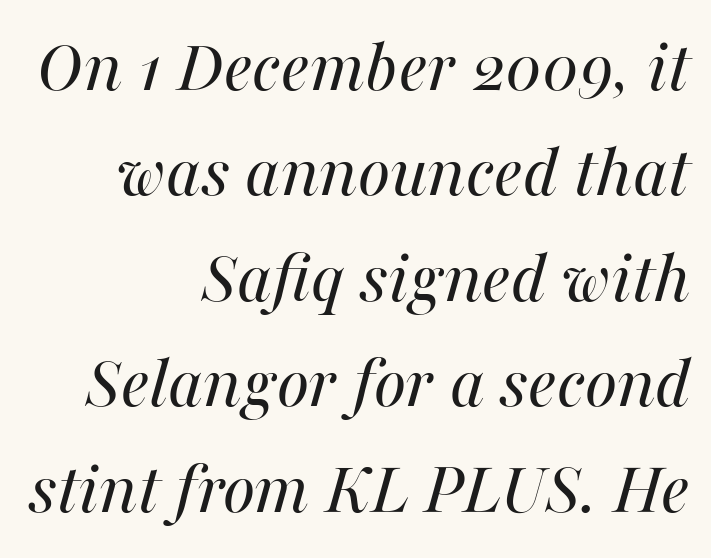
The face looks like a standard text weight, possibly lighter. The horizontal fit of the characters is conventional and even. All the whitespace from short lines collects on the left. The string is rendered with underlining switched off.
